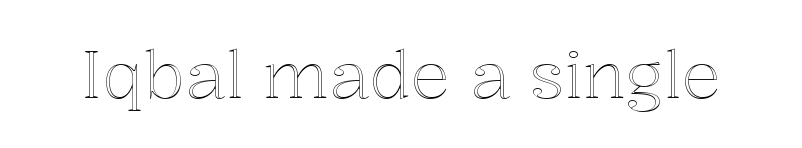
The image shows 65 px text type, upright; set normal letter spacing, not underlined; a medium x-height.
